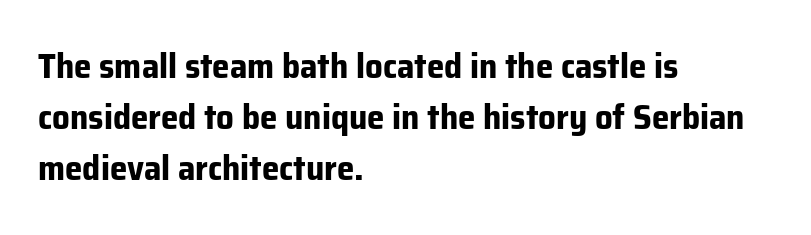
The image shows 35 px bold sans-serif type, upright; set left-aligned, normal line spacing (1.46x), normal letter spacing, not underlined; low stroke contrast and a medium x-height.
